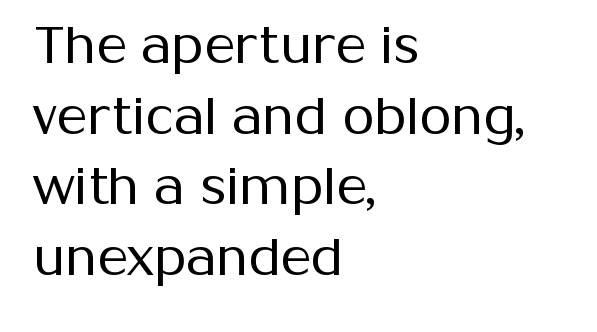
{"serif": "no", "italic": "no", "bold": "no", "weight": "regular", "width": "normal", "stroke_contrast": "medium", "x_height": "medium", "monospaced": "no", "underline": "no", "align": "left", "line_spacing": "normal", "line_spacing_ratio": 1.36, "letter_spacing": "normal", "letter_spacing_em": 0.0, "glyph_px": 52}
